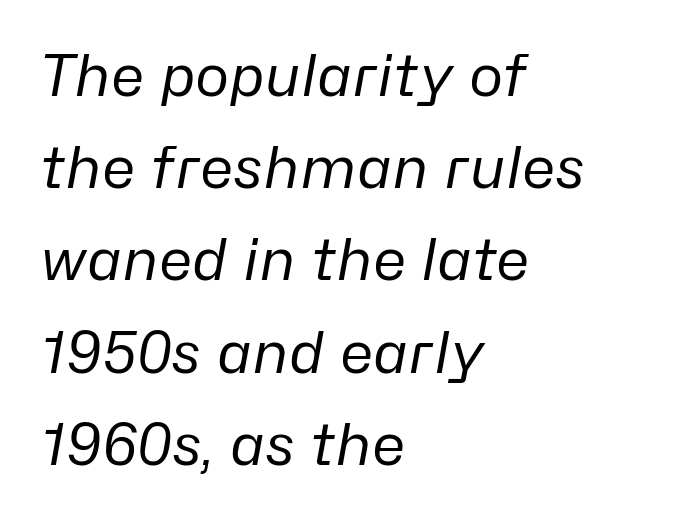
The image shows 58 px regular-weight type, italic (leaning right); set left-aligned, normal line spacing (1.59x), normal letter spacing, not underlined; low stroke contrast and a medium x-height.
